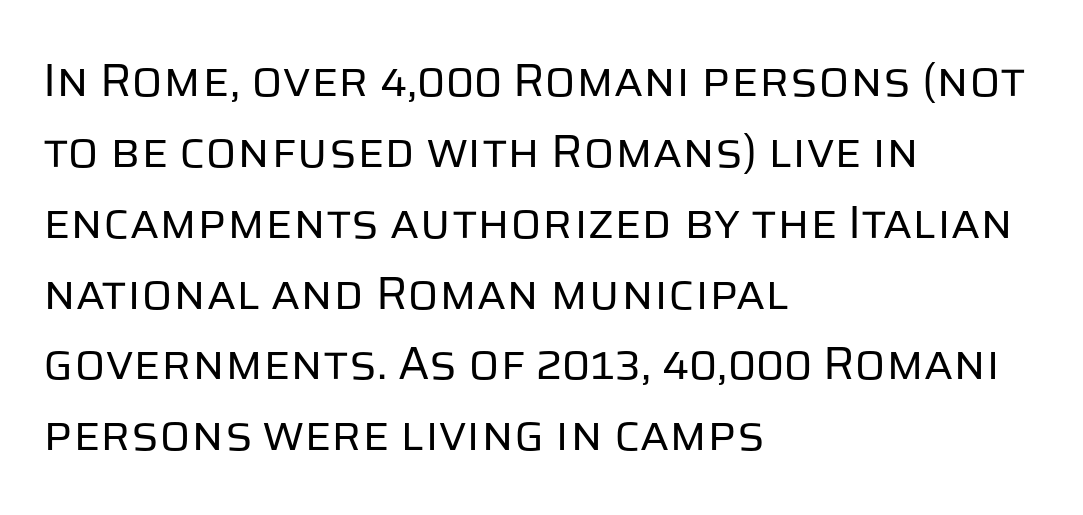
{"serif": "no", "italic": "no", "bold": "no", "weight": "regular", "width": "normal", "stroke_contrast": "low", "x_height": "large", "monospaced": "no", "underline": "no", "align": "left", "line_spacing": "normal", "line_spacing_ratio": 1.54, "letter_spacing": "normal", "letter_spacing_em": 0.0, "glyph_px": 46}
